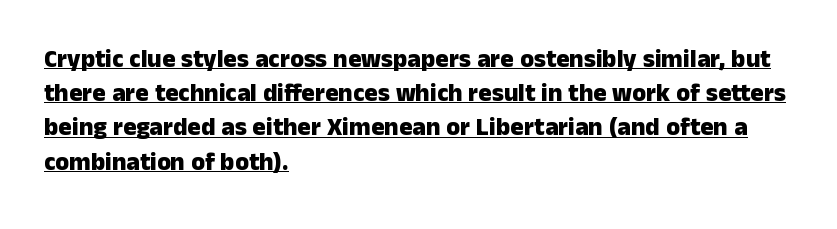
{"italic": "no", "bold": "yes", "underline": "yes", "align": "left", "line_spacing": "normal", "line_spacing_ratio": 1.37, "letter_spacing": "normal", "letter_spacing_em": 0.0, "glyph_px": 25}
